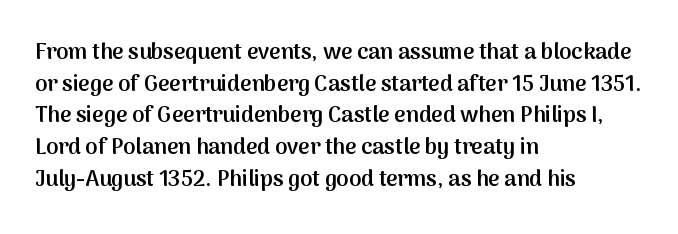
The image shows 22 px text type, upright; set left-aligned, normal line spacing (1.44x), normal letter spacing, not underlined.
